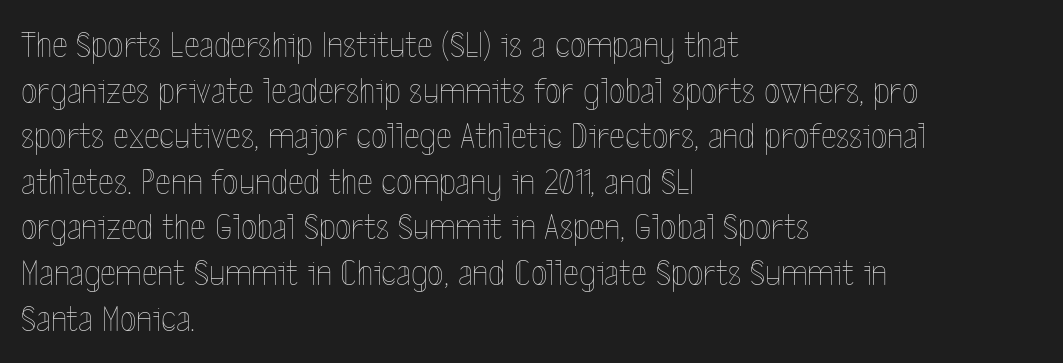
Q: Is the text bold? A: No.
Q: Is the text italic (slanted)? A: No, it is upright.
Q: Is the text underlined? A: No.
Q: How is the paragraph aligned? A: Left-aligned.
Q: Is the spacing between letters normal or unusually wide? A: Normal.
Q: Width (condensed, normal, or wide)? A: Condensed.
Q: x-height? A: Medium.
Q: Monospaced? A: No.
